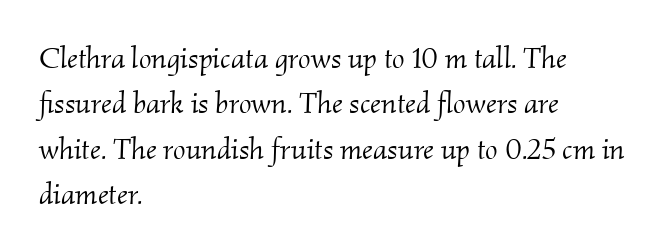
{"serif": "yes", "italic": "yes", "lean": "right", "slant_degrees": 2, "bold": "no", "weight": "light", "width": "normal", "stroke_contrast": "medium", "x_height": "small", "monospaced": "no", "underline": "no", "align": "left", "line_spacing": "normal", "line_spacing_ratio": 1.51, "letter_spacing": "normal", "letter_spacing_em": 0.0, "glyph_px": 30}
